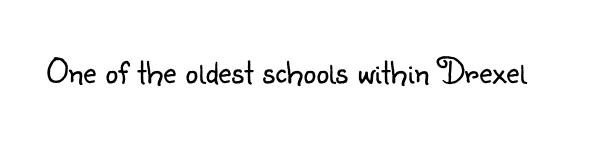
The image shows 36 px light sans-serif type, upright; set normal letter spacing, not underlined; low stroke contrast and a small x-height.
